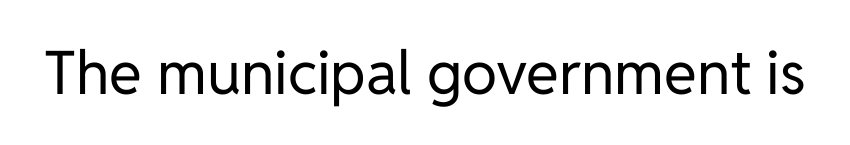
Characters remain perfectly vertical along every line. Bold? No — there's no thickening of the strokes. Serifs: no, the terminals of the letterforms are clean. Here the designer chose a conventional face with non-uniform glyph widths. Clear beneath every line of the passage.
